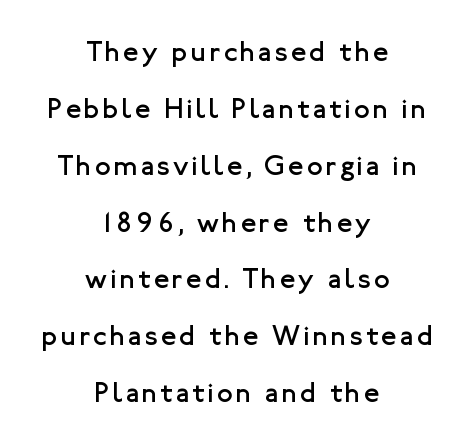
A light-to-regular cut is what we see here. Each line is balanced around a shared central axis. Is this a fixed-width face? No — the glyphs have proportional, varying widths. This rendering employs a face without finishing strokes, i.e., a sans-serif.
